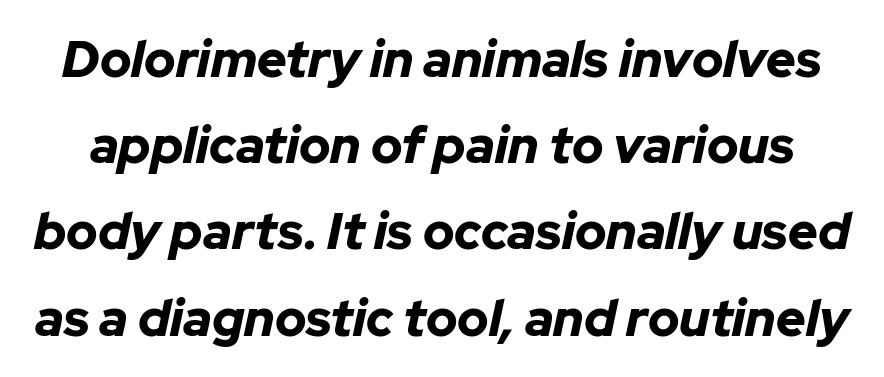
{"italic": "yes", "lean": "right", "slant_degrees": 12, "bold": "yes", "weight": "bold", "width": "normal", "stroke_contrast": "low", "x_height": "medium", "monospaced": "no", "underline": "no", "line_spacing": "normal", "line_spacing_ratio": 1.69, "letter_spacing": "normal", "letter_spacing_em": 0.0, "glyph_px": 51}
